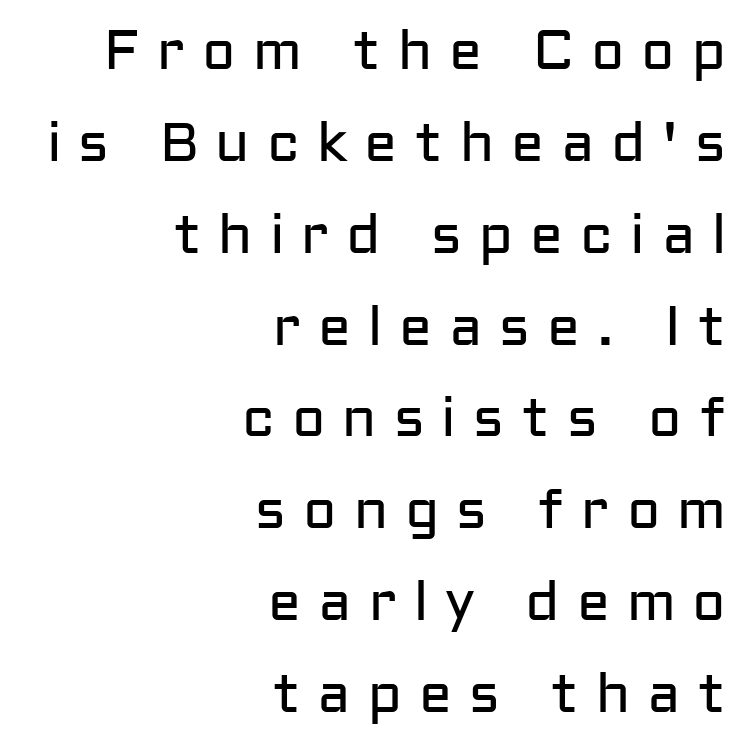
The image shows 55 px regular-weight sans-serif type, upright; set right-aligned, normal line spacing (1.67x), unusually wide letter spacing (+0.31 em), not underlined; low stroke contrast and a medium x-height.
